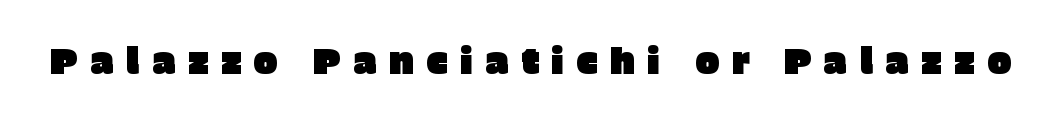
Q: Is the text italic (slanted)? A: No, it is upright.
Q: Is the typeface a serif or a sans-serif typeface? A: Sans-serif.
Q: Is the text underlined? A: No.
Q: Is the spacing between letters normal or unusually wide? A: Unusually wide.
Q: Width (condensed, normal, or wide)? A: Normal.
Q: Stroke contrast? A: Low.
Q: x-height? A: Large.
Q: Monospaced? A: No.
